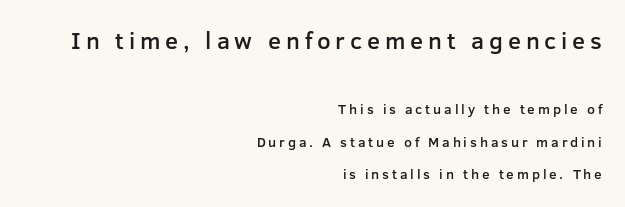
The image shows 24 px text type, upright; set right-aligned, loose line spacing (2.33x), unusually wide letter spacing (+0.2 em), not underlined; the first (top) block is 1.71x larger.
